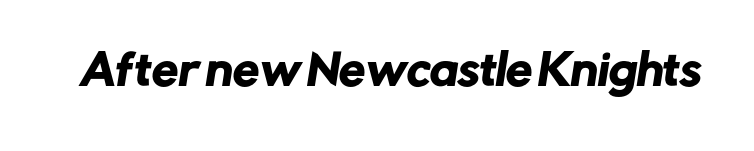
{"serif": "no", "width": "normal", "stroke_contrast": "low", "x_height": "medium", "monospaced": "no", "underline": "no", "letter_spacing": "normal", "letter_spacing_em": 0.0, "glyph_px": 42}
